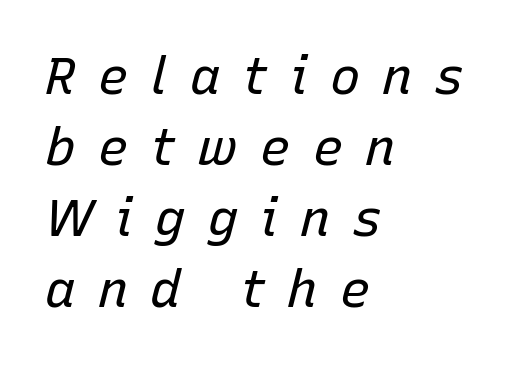
Heaviness? Minimal to ordinary, like unemphasized prose. Note the varied advance widths — an 'i' is clearly narrower than an 'm'. Would a proofreader flag this as italicized? Yes. The gaps between neighbouring characters are conspicuously large.
